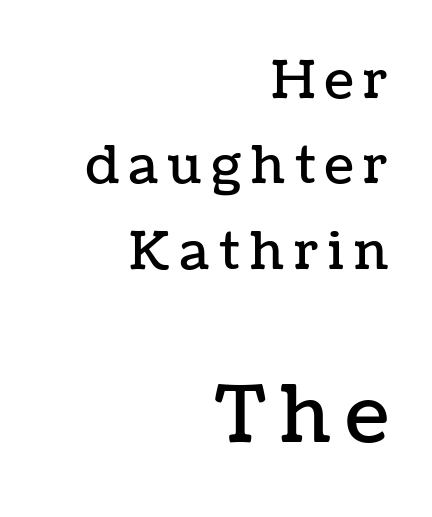
Two sizes are in play, and the larger belongs to the second block. Line endings align vertically; line beginnings do not. Italic: no, the glyphs are upright roman. Quick note: underline off. A typesetter would call this proportional, since set widths differ per character. The vertical gap from one line to the next is medium.
